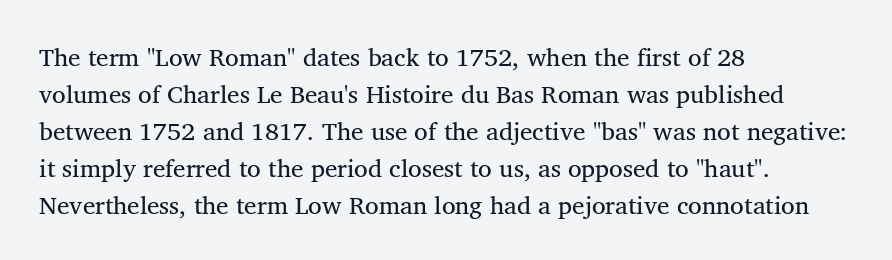
The image shows 25 px text type, upright; set left-aligned, normal line spacing (1.48x), normal letter spacing, not underlined.
